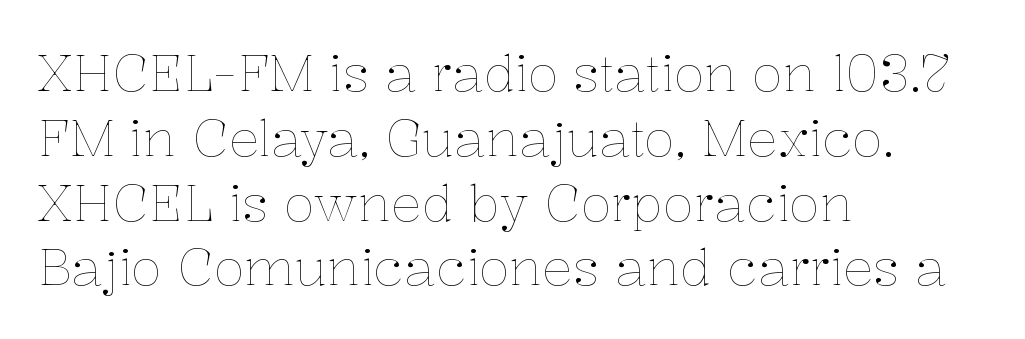
Q: Is the text bold? A: No.
Q: Is the text italic (slanted)? A: No, it is upright.
Q: Is the text underlined? A: No.
Q: How is the paragraph aligned? A: Left-aligned.
Q: Is the spacing between letters normal or unusually wide? A: Normal.
Q: Is the spacing between lines tight, normal or loose? A: Normal.
Q: Width (condensed, normal, or wide)? A: Normal.
Q: Stroke contrast? A: Low.
Q: x-height? A: Medium.
Q: Monospaced? A: No.
